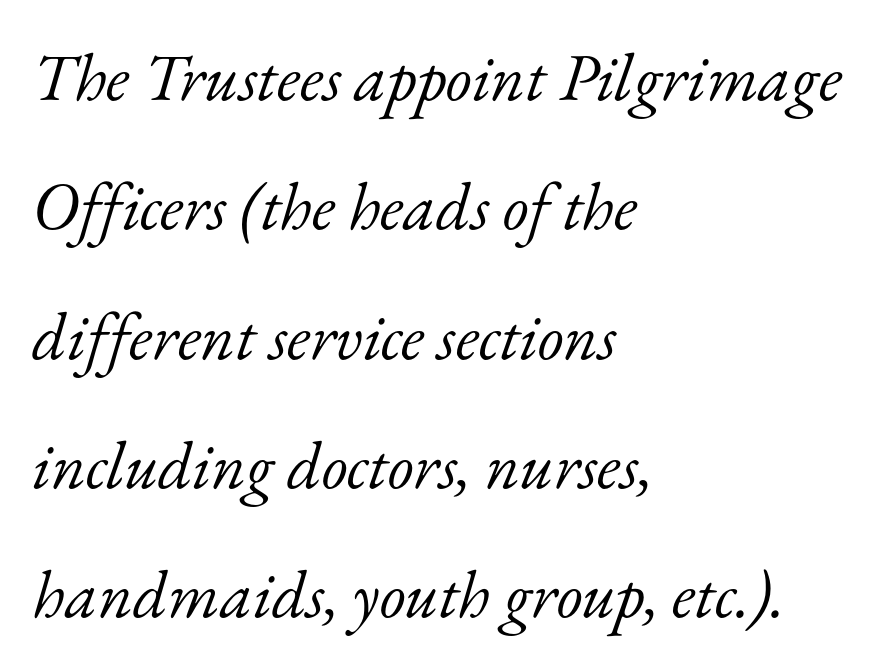
These lines were composed using italics. The lines are spread far apart with generous leading. Honestly, there is no underline to notice here at all. Tracking here is standard; glyphs follow each other at the usual distance. Spacing verdict: proportional, widths tailored to each character.
